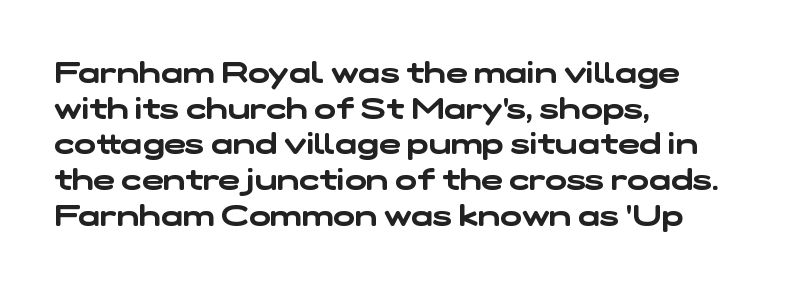
The image shows 29 px wide sans-serif type; set left-aligned, line spacing 1.23x, normal letter spacing, not underlined; low stroke contrast and a medium x-height.
